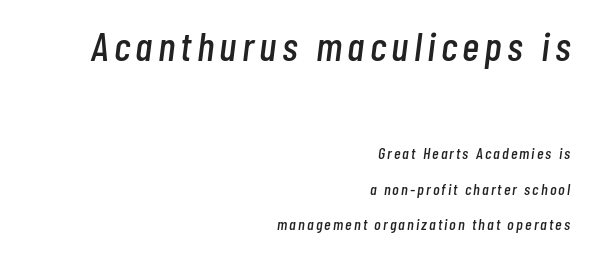
The image shows 41 px condensed type, italic (leaning right); set right-aligned, loose line spacing (2.21x), not underlined; the first (top) block is 2.56x larger; low stroke contrast and a medium x-height.
